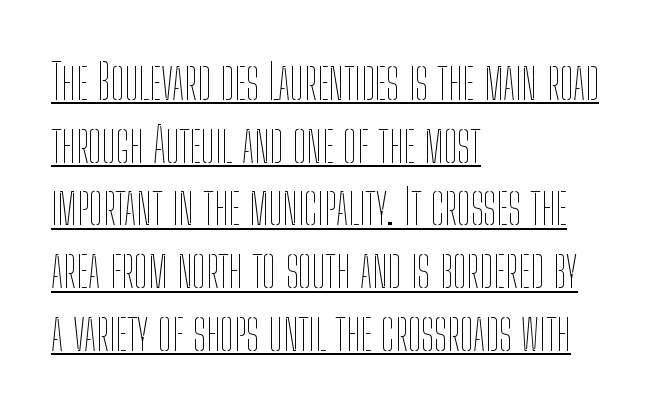
Q: Is the text bold? A: No.
Q: Is the text italic (slanted)? A: No, it is upright.
Q: Is the text underlined? A: Yes.
Q: How is the paragraph aligned? A: Left-aligned.
Q: Is the spacing between letters normal or unusually wide? A: Normal.
Q: Is the spacing between lines tight, normal or loose? A: Normal.
Q: Width (condensed, normal, or wide)? A: Condensed.
Q: Stroke contrast? A: Low.
Q: x-height? A: Medium.
Q: Monospaced? A: No.
